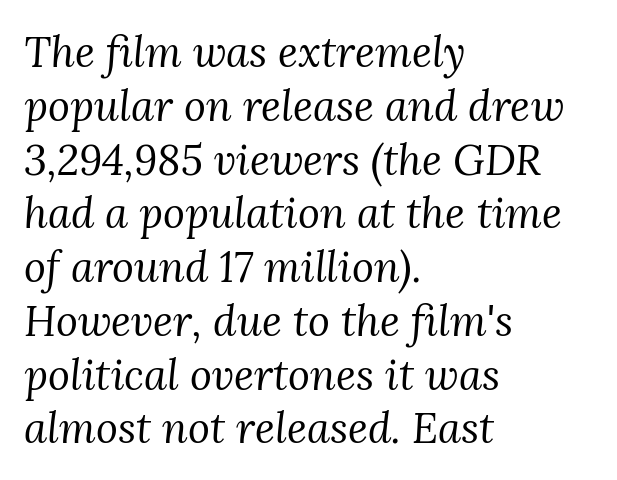
{"serif": "yes", "italic": "yes", "lean": "right", "slant_degrees": 3, "bold": "no", "weight": "regular", "width": "normal", "stroke_contrast": "medium", "x_height": "medium", "monospaced": "no", "underline": "no", "align": "left", "line_spacing": "normal", "line_spacing_ratio": 1.28, "letter_spacing": "normal", "letter_spacing_em": 0.0, "glyph_px": 42}
